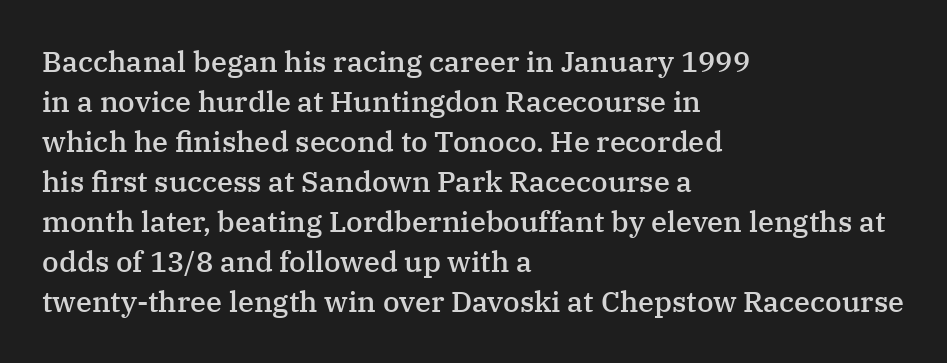
The image shows 29 px semibold serif type, upright; set left-aligned, normal line spacing (1.38x), normal letter spacing, not underlined; medium stroke contrast and a medium x-height.
